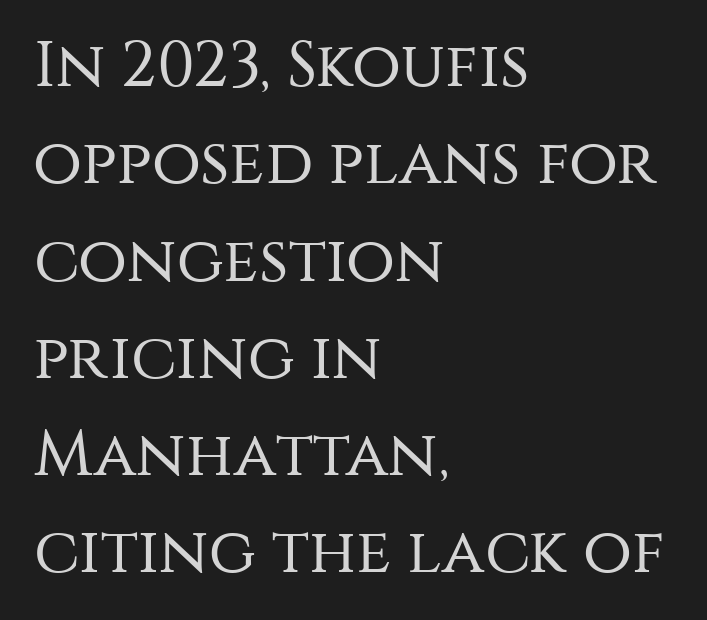
{"serif": "no", "italic": "no", "bold": "no", "weight": "regular", "width": "normal", "stroke_contrast": "medium", "x_height": "large", "monospaced": "no", "underline": "no", "align": "left", "line_spacing": "normal", "line_spacing_ratio": 1.52, "letter_spacing": "normal", "letter_spacing_em": 0.0, "glyph_px": 64}
